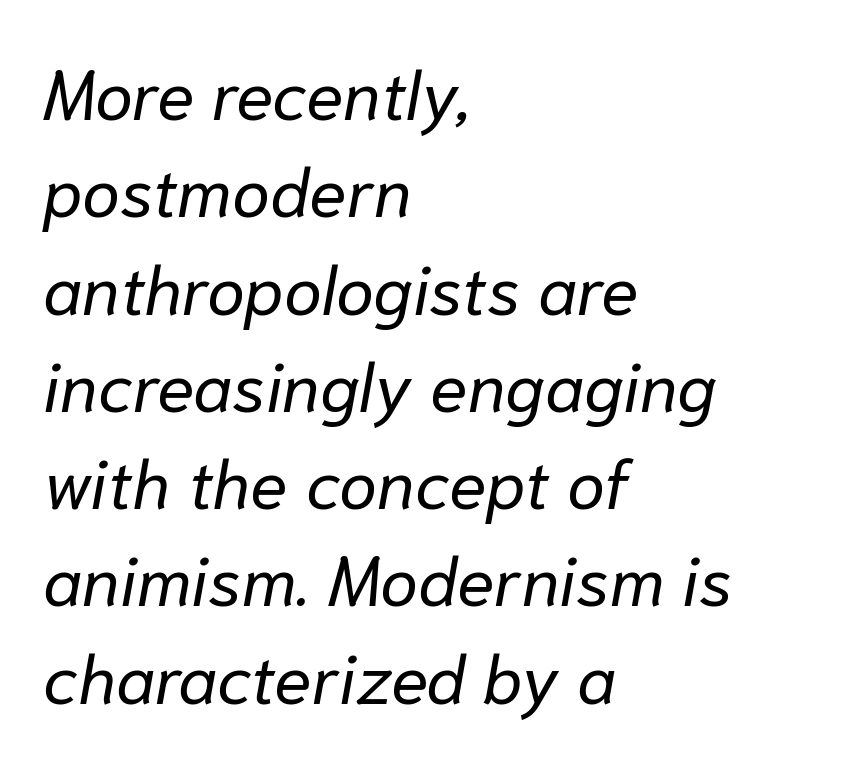
The rendering applies a slant to the glyphs. This sample keeps an unexceptional amount of space between lines. The zone under the glyphs is completely vacant. Spacing verdict: proportional, widths tailored to each character. Is the block centered? No — it sits flush against the left margin. Stems and bowls with no extra thickness — not bold.
